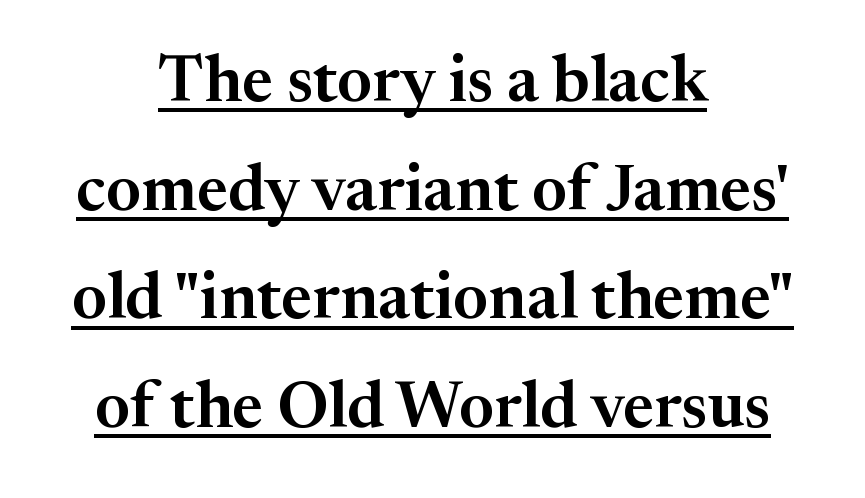
{"serif": "yes", "italic": "no", "width": "normal", "stroke_contrast": "medium", "x_height": "medium", "monospaced": "no", "underline": "yes", "align": "center", "line_spacing": "normal", "line_spacing_ratio": 1.67, "letter_spacing": "normal", "letter_spacing_em": 0.0, "glyph_px": 65}
